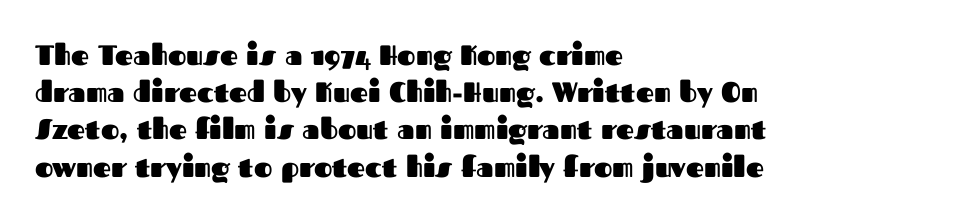
Nothing unusual about the tracking: characters are spaced as the font intends. These lines are set flush left with a ragged right edge. Note the varied advance widths — an 'i' is clearly narrower than an 'm'. The type sits square on the baseline with zero lean.
